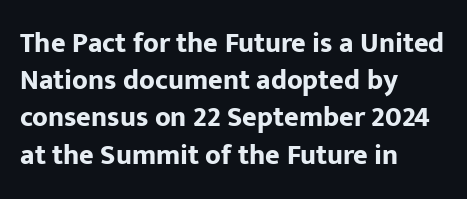
Q: Is the text bold? A: Yes.
Q: Is the text italic (slanted)? A: No, it is upright.
Q: Is the typeface a serif or a sans-serif typeface? A: Sans-serif.
Q: Is the text underlined? A: No.
Q: How is the paragraph aligned? A: Left-aligned.
Q: Is the spacing between letters normal or unusually wide? A: Normal.
Q: Is the spacing between lines tight, normal or loose? A: Normal.
Q: Width (condensed, normal, or wide)? A: Normal.
Q: Stroke contrast? A: Low.
Q: x-height? A: Medium.
Q: Monospaced? A: No.
